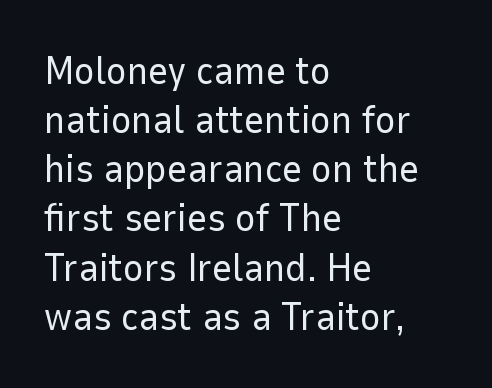
{"serif": "no", "italic": "no", "bold": "no", "weight": "regular", "width": "normal", "stroke_contrast": "low", "x_height": "medium", "monospaced": "no", "underline": "no", "align": "left", "line_spacing": "normal", "line_spacing_ratio": 1.26, "letter_spacing": "normal", "letter_spacing_em": 0.0, "glyph_px": 39}
